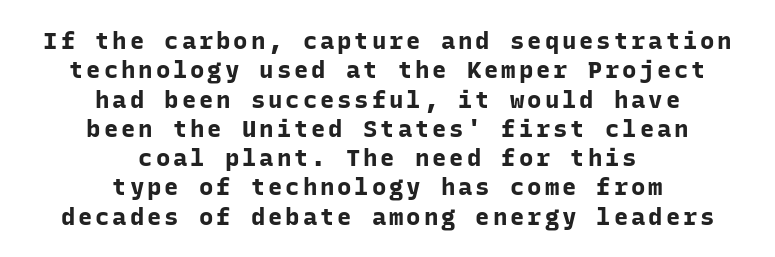
{"italic": "no", "bold": "yes", "underline": "no", "align": "center", "line_spacing_ratio": 1.22, "glyph_px": 24}
